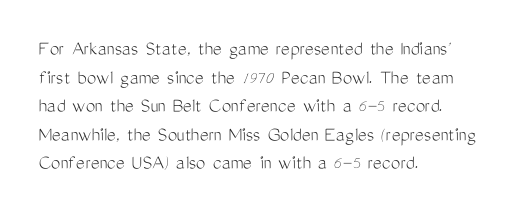
Q: Is the text bold? A: No.
Q: Is the text italic (slanted)? A: No, it is upright.
Q: Is the text underlined? A: No.
Q: How is the paragraph aligned? A: Left-aligned.
Q: Is the spacing between letters normal or unusually wide? A: Normal.
Q: Is the spacing between lines tight, normal or loose? A: Normal.
